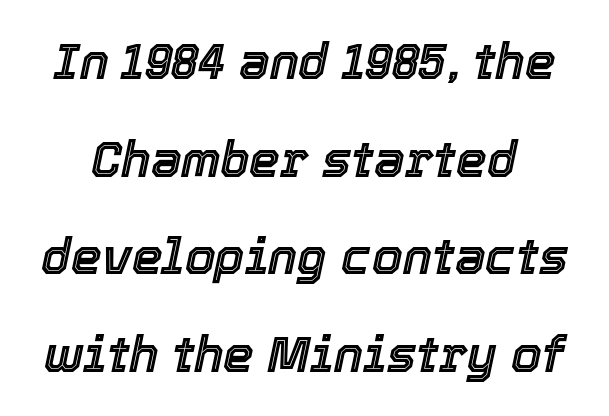
Nobody drew a line under any word here. The passage shown is typed in a proportional face where columns would drift. Nothing unusual about the tracking: characters are spaced as the font intends. What's the leading like? Stretched, with rows far apart. Italic? Definitely — the glyphs are oblique.
